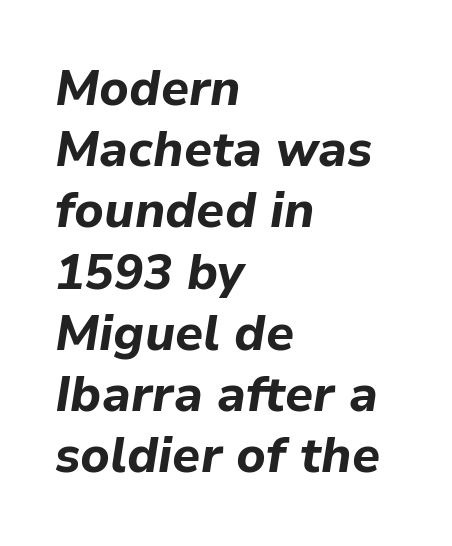
{"italic": "yes", "lean": "right", "slant_degrees": 9, "bold": "yes", "weight": "bold", "width": "normal", "stroke_contrast": "low", "x_height": "medium", "monospaced": "no", "underline": "no", "align": "left", "line_spacing": "normal", "line_spacing_ratio": 1.25, "letter_spacing": "normal", "letter_spacing_em": 0.0, "glyph_px": 49}
